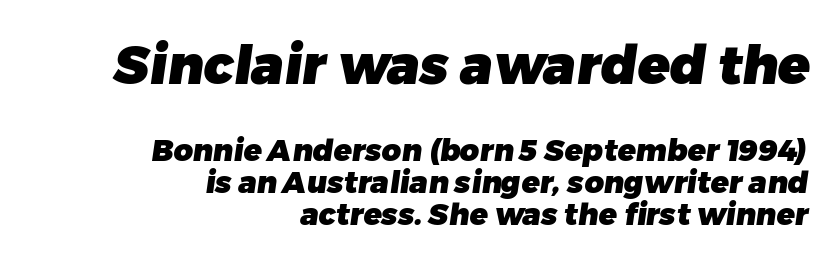
The image shows 53 px heavy sans-serif type; set right-aligned, tight line spacing (1.07x), normal letter spacing, not underlined; the first (top) block is 1.77x larger; low stroke contrast and a medium x-height.
